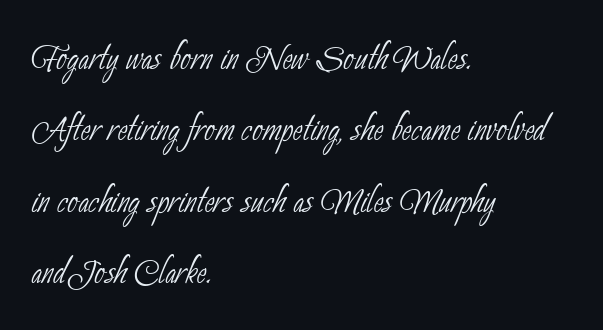
Q: Is the text bold? A: No.
Q: Is the typeface a serif or a sans-serif typeface? A: Sans-serif.
Q: Is the text underlined? A: No.
Q: How is the paragraph aligned? A: Left-aligned.
Q: Is the spacing between letters normal or unusually wide? A: Normal.
Q: Is the spacing between lines tight, normal or loose? A: Normal.
Q: Width (condensed, normal, or wide)? A: Condensed.
Q: Stroke contrast? A: Low.
Q: x-height? A: Small.
Q: Monospaced? A: No.
